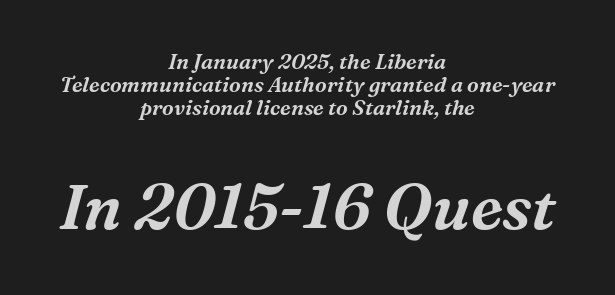
{"serif": "yes", "italic": "yes", "lean": "right", "slant_degrees": 16, "width": "normal", "stroke_contrast": "medium", "x_height": "medium", "monospaced": "no", "underline": "no", "align": "center", "line_spacing": "tight", "line_spacing_ratio": 1.09, "letter_spacing": "normal", "letter_spacing_em": 0.0, "larger_block": "second", "size_ratio": 3.0, "glyph_px": 63}
